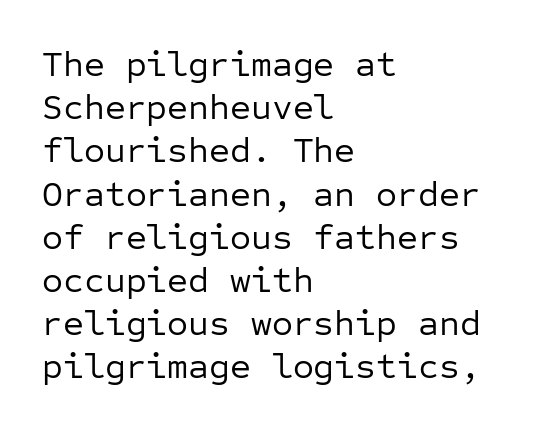
On a weight scale, this lands at 450 or below. Italic: no, the glyphs are upright roman. Is the letter spacing exaggerated? No — it looks like the ordinary default. Every character here occupies the same horizontal width, giving the sample a typewriter-like rhythm. Is this a sans? Yes — the strokes have no serifs.
